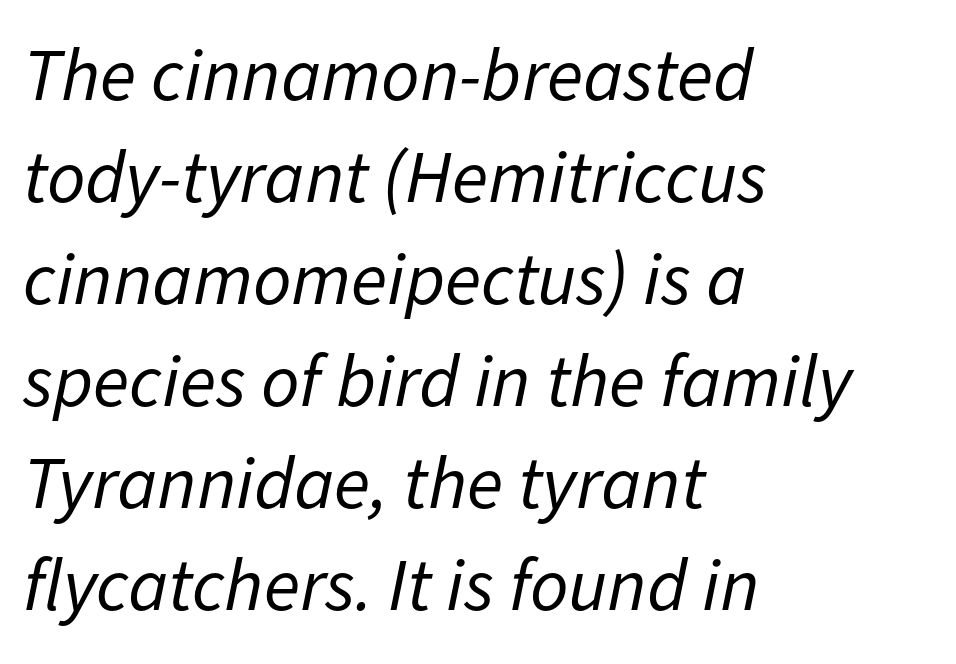
The image shows 75 px regular-weight type, italic (leaning right); set left-aligned, normal line spacing (1.36x), normal letter spacing, not underlined; low stroke contrast and a medium x-height.
